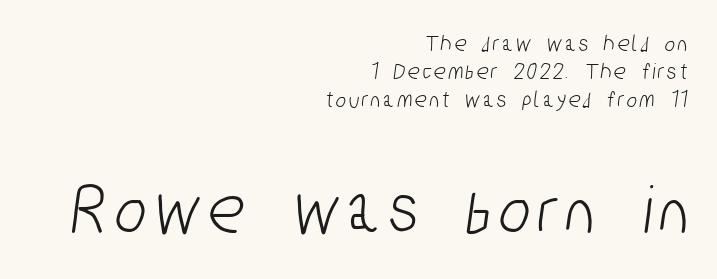
Q: Is the typeface a serif or a sans-serif typeface? A: Sans-serif.
Q: Is the text underlined? A: No.
Q: How is the paragraph aligned? A: Right-aligned.
Q: Which block of text is set in a larger size, the first (top) or the second (bottom)? A: The second (bottom) one.
Q: Width (condensed, normal, or wide)? A: Condensed.
Q: Stroke contrast? A: Low.
Q: x-height? A: Medium.
Q: Monospaced? A: No.
